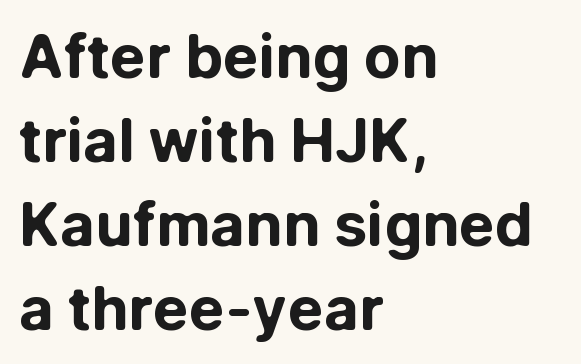
Think of a printed novel: that variable character pitch is what you see here. Horizontally, the lines are justified to the leading edge only. To sum up the face: it is a sans, with no serifs. The area under the type is left untouched.
